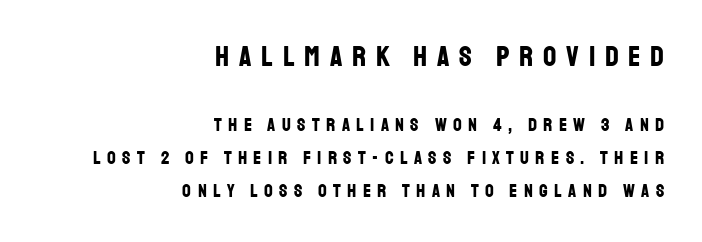
{"serif": "no", "italic": "no", "bold": "yes", "weight": "bold", "width": "condensed", "stroke_contrast": "low", "x_height": "large", "monospaced": "no", "underline": "no", "align": "right", "line_spacing_ratio": 1.75, "letter_spacing": "wide", "letter_spacing_em": 0.34, "larger_block": "first", "size_ratio": 1.53, "glyph_px": 29}
